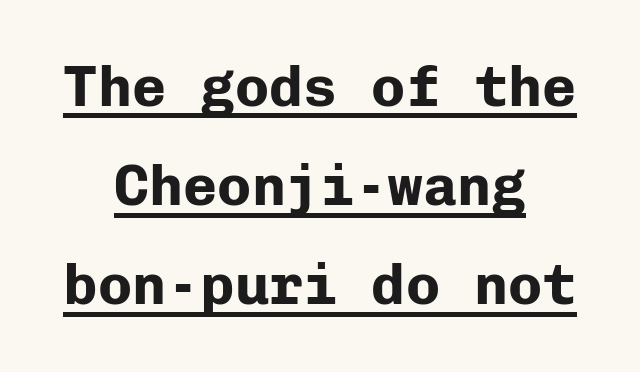
Q: Is the text bold? A: Yes.
Q: Is the text italic (slanted)? A: No, it is upright.
Q: Is the typeface a serif or a sans-serif typeface? A: Sans-serif.
Q: Is the text underlined? A: Yes.
Q: How is the paragraph aligned? A: Centered.
Q: Is the spacing between letters normal or unusually wide? A: Normal.
Q: Width (condensed, normal, or wide)? A: Normal.
Q: Stroke contrast? A: Low.
Q: x-height? A: Medium.
Q: Monospaced? A: Yes.
